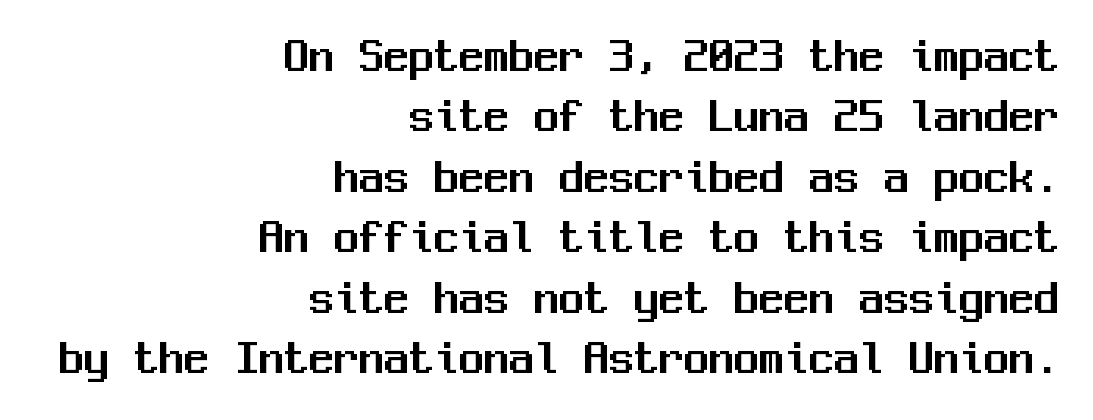
You could count columns in this text — the font is strictly monospaced. This is sans-serif lettering, the kind often seen on screens and signage. Is the letter spacing exaggerated? No — it looks like the ordinary default. Clear beneath every line of the passage. The lines in this sample share a right terminus and differ only in where they begin. A roman cut, with each character standing at attention.
